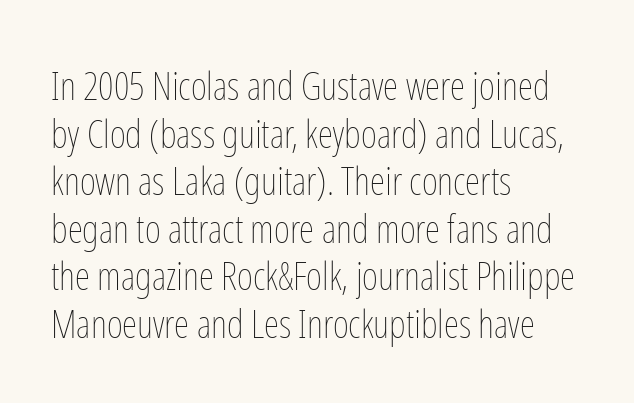
Tracking value appears to be zero — textbook default spacing. Notice how the stems are strictly vertical — no italics here. Descenders are the only things crossing below the line. Horizontal alignment here is leftward, the default for most running prose.
